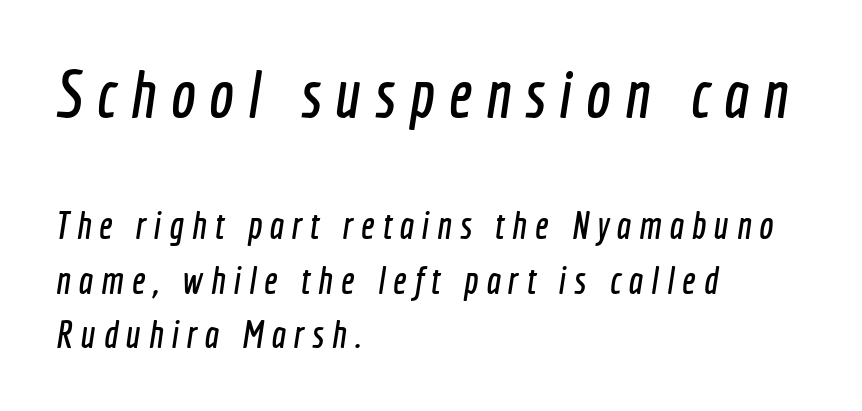
{"serif": "no", "width": "condensed", "x_height": "medium", "monospaced": "no", "underline": "no", "align": "left", "line_spacing": "normal", "line_spacing_ratio": 1.43, "letter_spacing": "wide", "letter_spacing_em": 0.21, "larger_block": "first", "size_ratio": 1.74, "glyph_px": 66}
